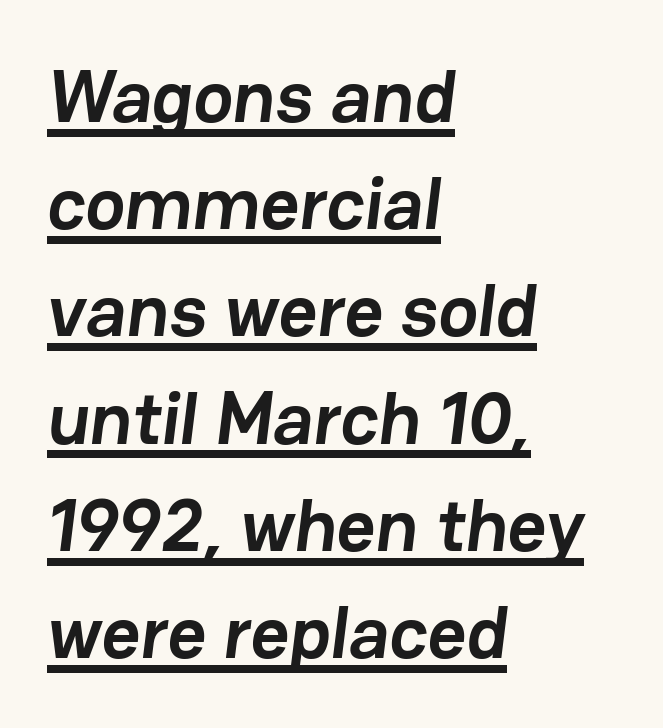
Q: Is the text bold? A: Yes.
Q: Is the typeface a serif or a sans-serif typeface? A: Sans-serif.
Q: Is the text underlined? A: Yes.
Q: How is the paragraph aligned? A: Left-aligned.
Q: Is the spacing between letters normal or unusually wide? A: Normal.
Q: Is the spacing between lines tight, normal or loose? A: Normal.
Q: Width (condensed, normal, or wide)? A: Normal.
Q: Stroke contrast? A: Low.
Q: x-height? A: Medium.
Q: Monospaced? A: No.
